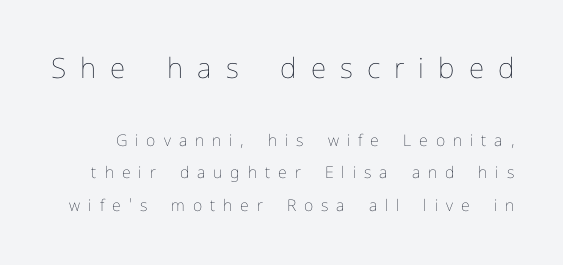
{"italic": "no", "bold": "no", "weight": "thin", "width": "normal", "stroke_contrast": "low", "x_height": "medium", "monospaced": "no", "underline": "no", "line_spacing": "loose", "line_spacing_ratio": 2.04, "letter_spacing": "wide", "letter_spacing_em": 0.5, "larger_block": "first", "size_ratio": 1.75, "glyph_px": 28}
